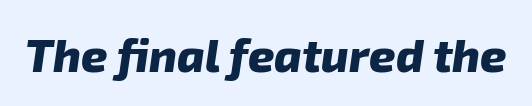
{"serif": "no", "bold": "yes", "weight": "heavy", "width": "normal", "stroke_contrast": "low", "x_height": "medium", "monospaced": "no", "underline": "no", "letter_spacing": "normal", "letter_spacing_em": 0.0, "glyph_px": 46}
